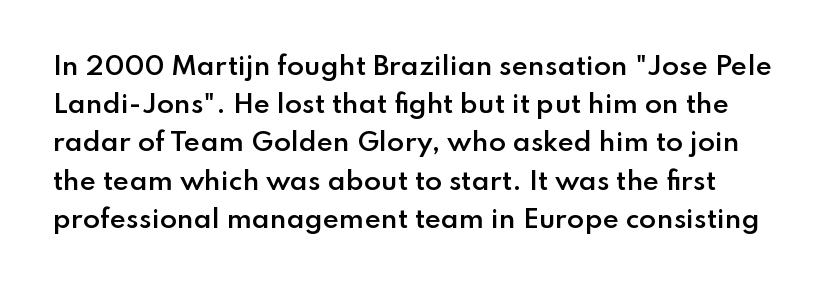
Q: Is the text bold? A: Semi-bold.
Q: Is the text italic (slanted)? A: No, it is upright.
Q: Is the text underlined? A: No.
Q: Is the spacing between letters normal or unusually wide? A: Normal.
Q: Is the spacing between lines tight, normal or loose? A: Normal.
